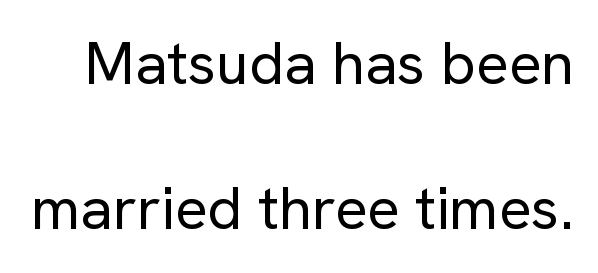
The rendering keeps characters at their native spacing. Leading is clearly above the norm, producing a sparse column. Weight: in the light-to-regular range. Each letter keeps its own natural width here, so spacing adapts to shape. In terms of letterform style, serifs are entirely absent. Posture: vertical.
